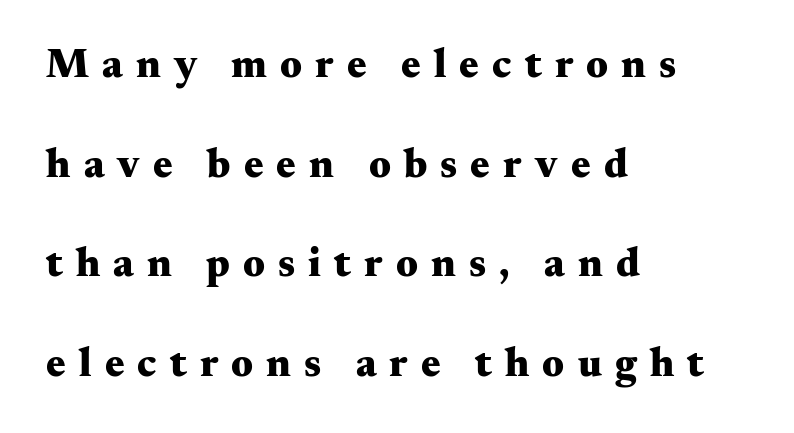
Q: Is the text bold? A: Yes.
Q: Is the text italic (slanted)? A: No, it is upright.
Q: Is the typeface a serif or a sans-serif typeface? A: Serif.
Q: Is the text underlined? A: No.
Q: How is the paragraph aligned? A: Left-aligned.
Q: Is the spacing between letters normal or unusually wide? A: Unusually wide.
Q: Is the spacing between lines tight, normal or loose? A: Loose.
Q: Width (condensed, normal, or wide)? A: Wide.
Q: Stroke contrast? A: Medium.
Q: x-height? A: Small.
Q: Monospaced? A: No.
